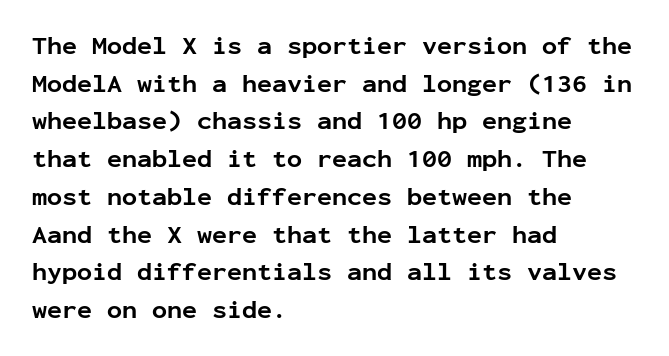
Students, note that the glyphs here touch the page at normal intervals. The vertical gap from one line to the next is medium. The lettering stays uniformly vertical, giving the passage a roman look. The lines are quadded left. Heft: maximum for text — a bold. Type without underlining.
